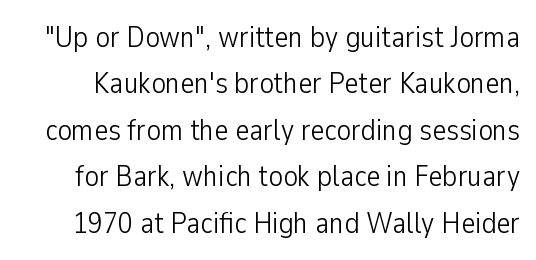
The image shows 30 px light, condensed sans-serif type, upright; set normal line spacing (1.55x), normal letter spacing, not underlined; low stroke contrast and a medium x-height.
